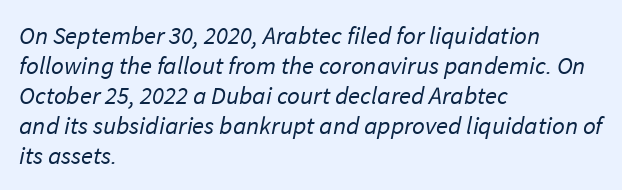
The image shows 25 px text type; set left-aligned, line spacing 1.2x, normal letter spacing, not underlined.
